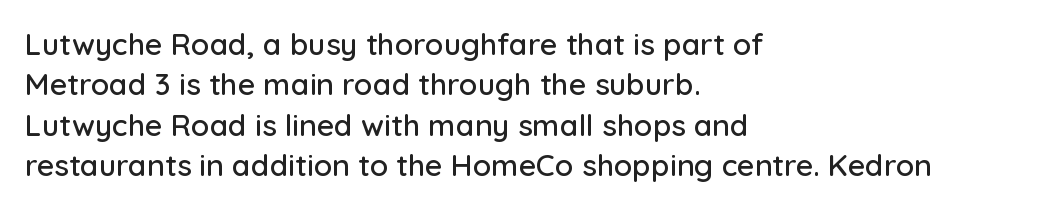
Q: Is the text italic (slanted)? A: No, it is upright.
Q: Is the typeface a serif or a sans-serif typeface? A: Sans-serif.
Q: Is the text underlined? A: No.
Q: How is the paragraph aligned? A: Left-aligned.
Q: Is the spacing between letters normal or unusually wide? A: Normal.
Q: Is the spacing between lines tight, normal or loose? A: Normal.
Q: Width (condensed, normal, or wide)? A: Normal.
Q: Stroke contrast? A: Low.
Q: x-height? A: Medium.
Q: Monospaced? A: No.
